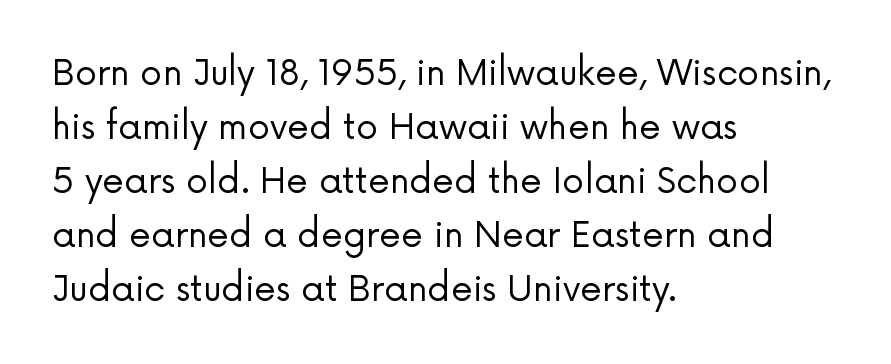
Q: Is the text bold? A: No.
Q: Is the text italic (slanted)? A: No, it is upright.
Q: Is the typeface a serif or a sans-serif typeface? A: Sans-serif.
Q: Is the text underlined? A: No.
Q: How is the paragraph aligned? A: Left-aligned.
Q: Is the spacing between letters normal or unusually wide? A: Normal.
Q: Is the spacing between lines tight, normal or loose? A: Normal.
Q: Width (condensed, normal, or wide)? A: Normal.
Q: Stroke contrast? A: Low.
Q: x-height? A: Medium.
Q: Monospaced? A: No.
